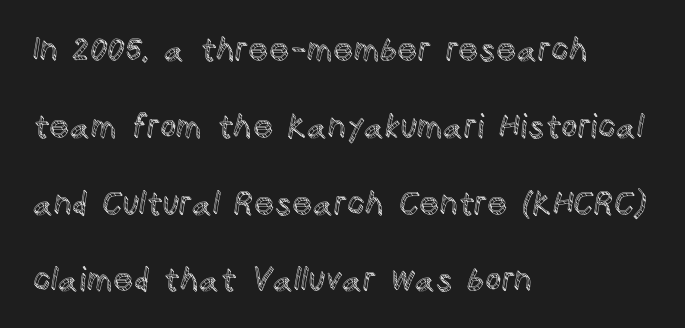
Q: Is the text italic (slanted)? A: Yes.
Q: Is the text underlined? A: No.
Q: How is the paragraph aligned? A: Left-aligned.
Q: Is the spacing between letters normal or unusually wide? A: Normal.
Q: Is the spacing between lines tight, normal or loose? A: Loose.
Q: Width (condensed, normal, or wide)? A: Normal.
Q: x-height? A: Large.
Q: Monospaced? A: No.
